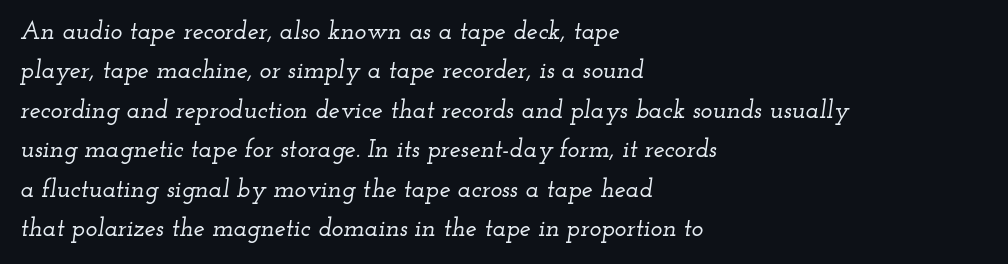
The lettering tilts uniformly, giving the passage an italic look. Words float on clear page, feet unadorned. These lines keep a tight, regular rhythm from letter to letter. Horizontal alignment here is leftward, the default for most running prose. A typesetter would call this leading conventional body-copy spacing.
